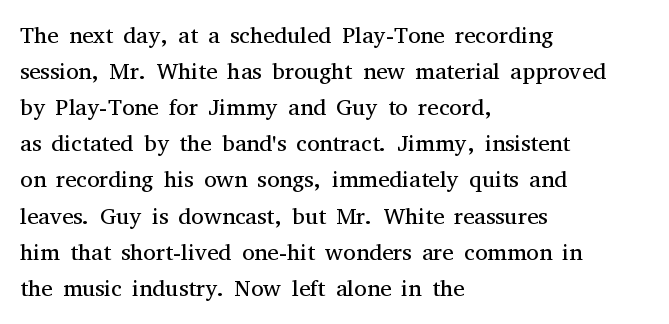
{"italic": "no", "bold": "no", "underline": "no", "align": "left", "line_spacing": "normal", "line_spacing_ratio": 1.57, "letter_spacing": "normal", "letter_spacing_em": 0.0, "glyph_px": 23}
